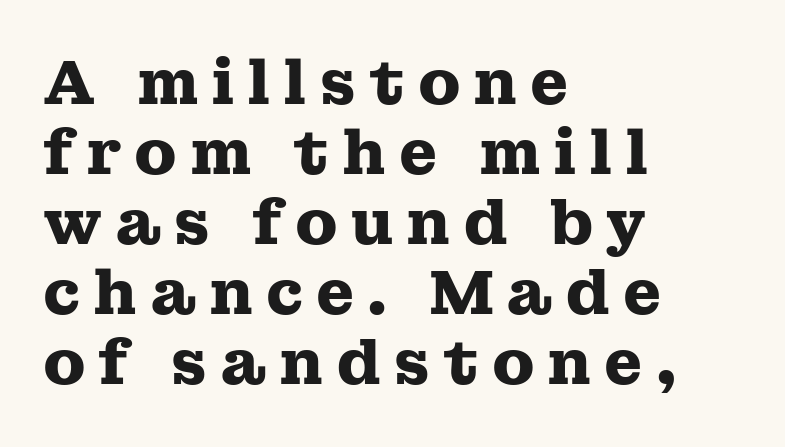
The gap between lines stays unmarked. The ragged edge is on the right, which tells us the setting is flush left. The passage shown has open, widely tracked lettering throughout. The rendering uses natural spacing where letterforms have individual widths. Rows of type sit shoulder to shoulder in the vertical direction. These lines are composed in type with serifs.
